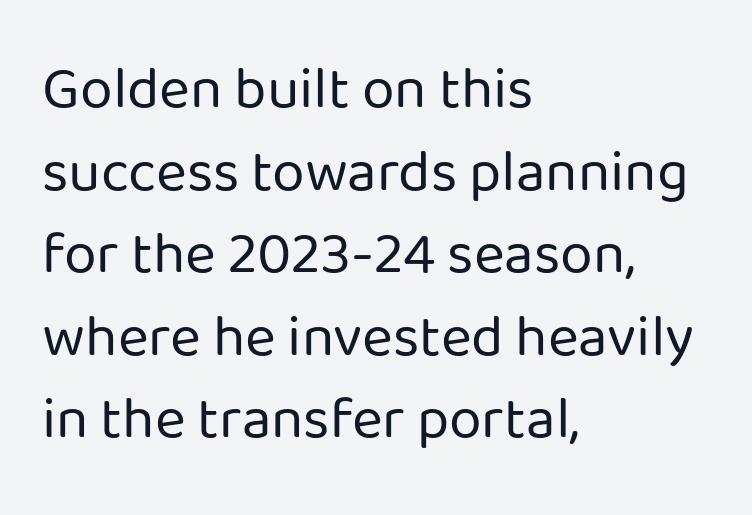
{"serif": "no", "italic": "no", "bold": "no", "weight": "regular", "width": "normal", "stroke_contrast": "low", "x_height": "medium", "monospaced": "no", "underline": "no", "align": "left", "line_spacing": "normal", "line_spacing_ratio": 1.4, "letter_spacing": "normal", "letter_spacing_em": 0.0, "glyph_px": 59}
